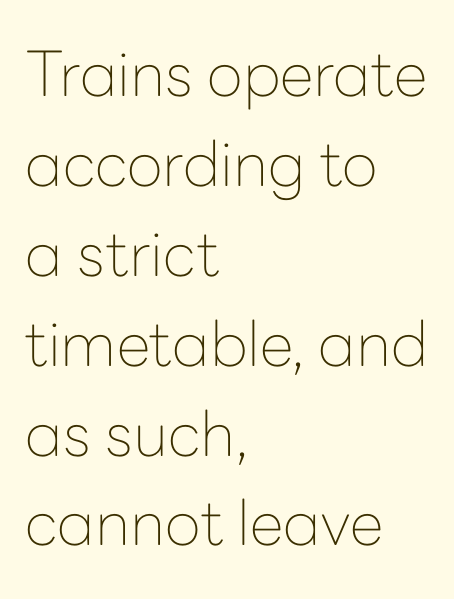
{"serif": "no", "italic": "no", "bold": "no", "weight": "thin", "width": "normal", "stroke_contrast": "low", "x_height": "medium", "monospaced": "no", "underline": "no", "align": "left", "line_spacing": "normal", "line_spacing_ratio": 1.45, "letter_spacing": "normal", "letter_spacing_em": 0.0, "glyph_px": 62}
